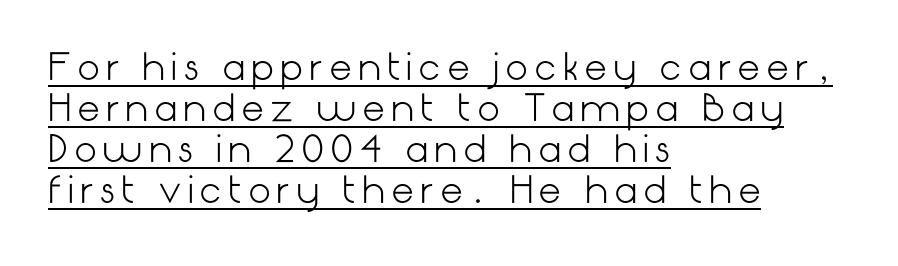
The image shows 36 px light sans-serif type, upright; set left-aligned, tight line spacing (1.14x), underlined; low stroke contrast and a medium x-height.
